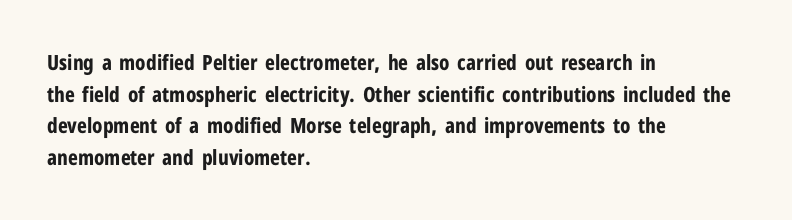
This is roman type, the default non-slanted kind. Observe the ordinary spacing: letters are neighbours, not strangers. The space between consecutive lines is moderate. Leftover space on each line is placed entirely after the last word. The string is rendered with underlining switched off. What weight is shown? A full bold with thick strokes.
